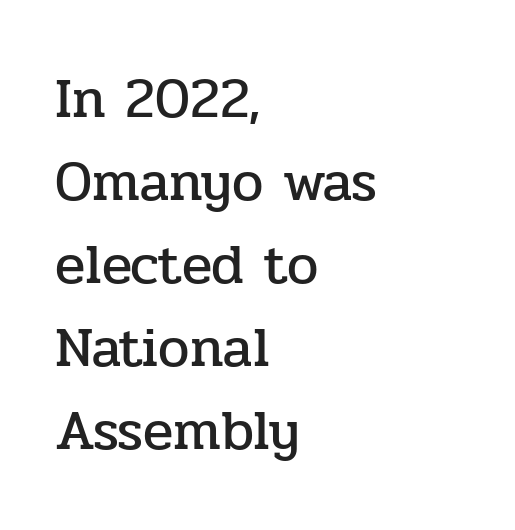
Nobody touched the tracking dial on this one. You can tell it's not italic because the verticals are truly vertical. One glance says typical: line gaps are just what's usual. Horizontally, the lines are justified to the leading edge only.
